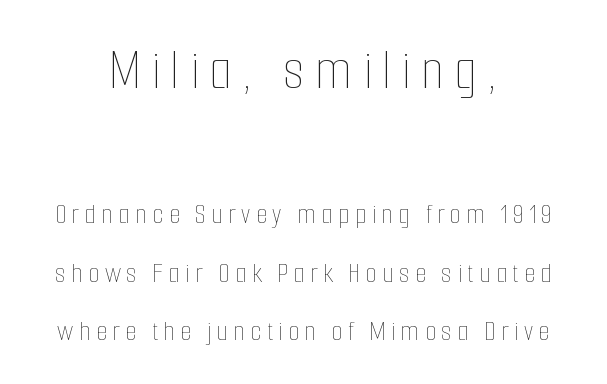
The image shows 59 px thin, condensed type, upright; set centered, loose line spacing (1.95x), not underlined; the first (top) block is 1.97x larger; low stroke contrast and a medium x-height.
